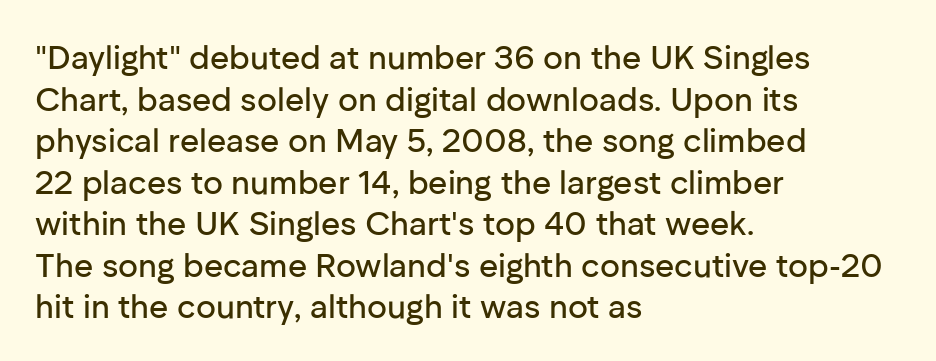
What's the leading like? Ordinary, nothing unusual. Caption: multi-line text, flush left, ragged right. This is sans-serif lettering, the kind often seen on screens and signage. This sample has the flowing, uneven cadence of proportional lettering. This sample uses an upright cut, with every glyph sitting square on the baseline. Inter-character spacing is left at the font's built-in metrics.
